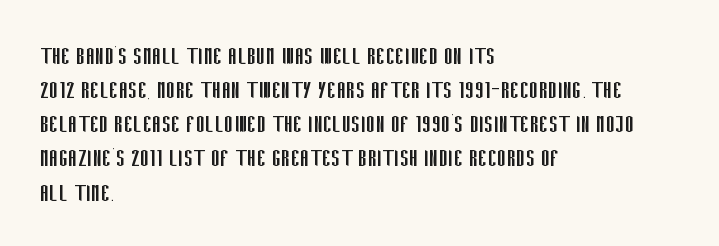
The image shows 28 px regular-weight, condensed sans-serif type, upright; set left-aligned, line spacing 1.22x, normal letter spacing, not underlined; low stroke contrast and a large x-height.
